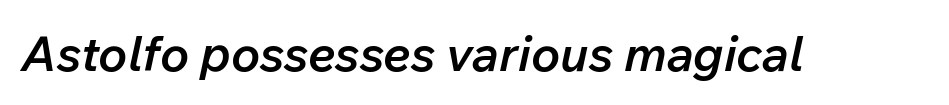
{"italic": "yes", "lean": "right", "slant_degrees": 12, "bold": "semi", "weight": "semibold", "width": "normal", "stroke_contrast": "low", "x_height": "medium", "monospaced": "no", "underline": "no", "letter_spacing": "normal", "letter_spacing_em": 0.0, "glyph_px": 49}
